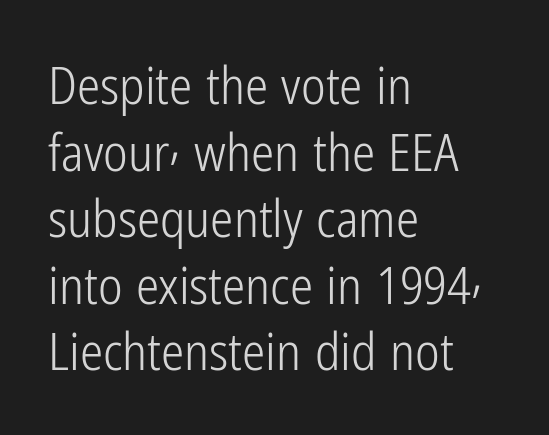
Short note: letters normally spaced. This sample uses an upright cut, with every glyph sitting square on the baseline. Regular leading. The space beneath each line is pristine and unruled. Notice how the passage keeps a crisp vertical edge on the left only. These lines are rendered in a variable-pitch font.
